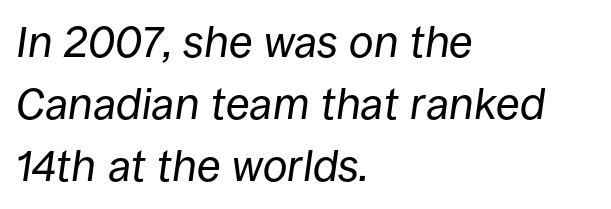
The image shows 44 px regular-weight type, italic (leaning right); set left-aligned, normal line spacing (1.41x), normal letter spacing, not underlined; low stroke contrast and a large x-height.
